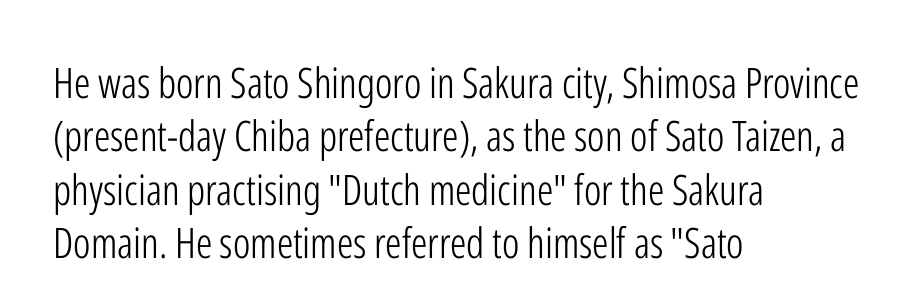
Q: Is the text bold? A: No.
Q: Is the text italic (slanted)? A: No, it is upright.
Q: Is the typeface a serif or a sans-serif typeface? A: Sans-serif.
Q: Is the text underlined? A: No.
Q: How is the paragraph aligned? A: Left-aligned.
Q: Is the spacing between letters normal or unusually wide? A: Normal.
Q: Is the spacing between lines tight, normal or loose? A: Normal.
Q: Width (condensed, normal, or wide)? A: Condensed.
Q: Stroke contrast? A: Low.
Q: x-height? A: Medium.
Q: Monospaced? A: No.
